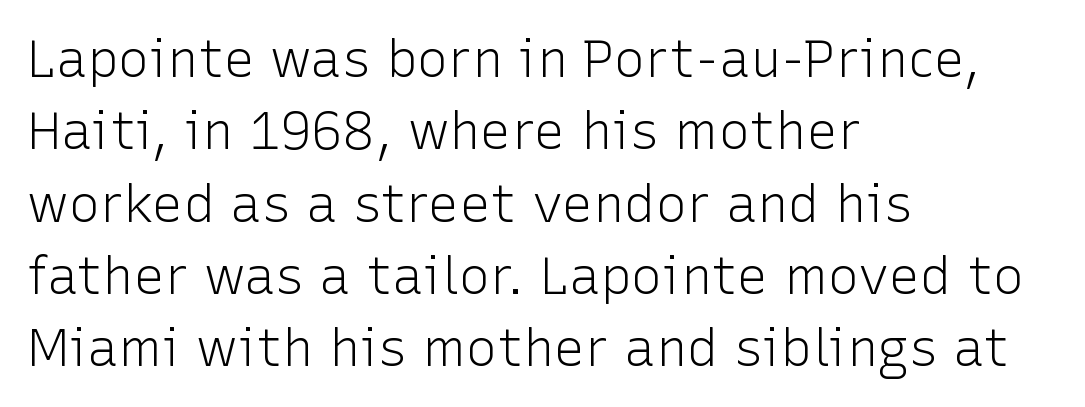
Q: Is the text bold? A: No.
Q: Is the text italic (slanted)? A: No, it is upright.
Q: Is the typeface a serif or a sans-serif typeface? A: Sans-serif.
Q: Is the text underlined? A: No.
Q: How is the paragraph aligned? A: Left-aligned.
Q: Is the spacing between letters normal or unusually wide? A: Normal.
Q: Is the spacing between lines tight, normal or loose? A: Normal.
Q: Width (condensed, normal, or wide)? A: Normal.
Q: Stroke contrast? A: Low.
Q: x-height? A: Medium.
Q: Monospaced? A: No.
